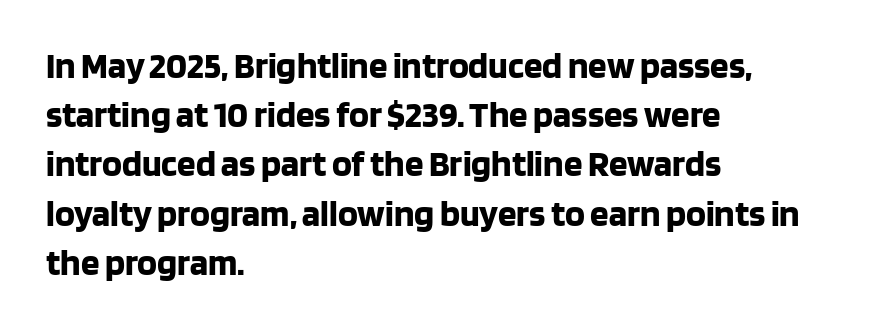
{"serif": "no", "italic": "no", "bold": "yes", "weight": "bold", "width": "normal", "stroke_contrast": "low", "x_height": "large", "monospaced": "no", "underline": "no", "align": "left", "line_spacing": "normal", "line_spacing_ratio": 1.33, "letter_spacing": "normal", "letter_spacing_em": 0.0, "glyph_px": 37}
